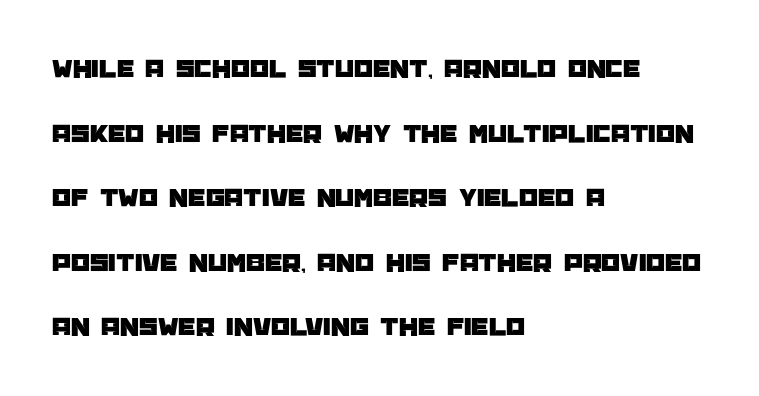
The typography opts for an upright posture over an oblique one. Just letters on the line, the space beneath them empty. The passage shown stacks its lines with a broad gap. In CSS terms this would be text-align: left. The horizontal fit of the characters is conventional and even.
